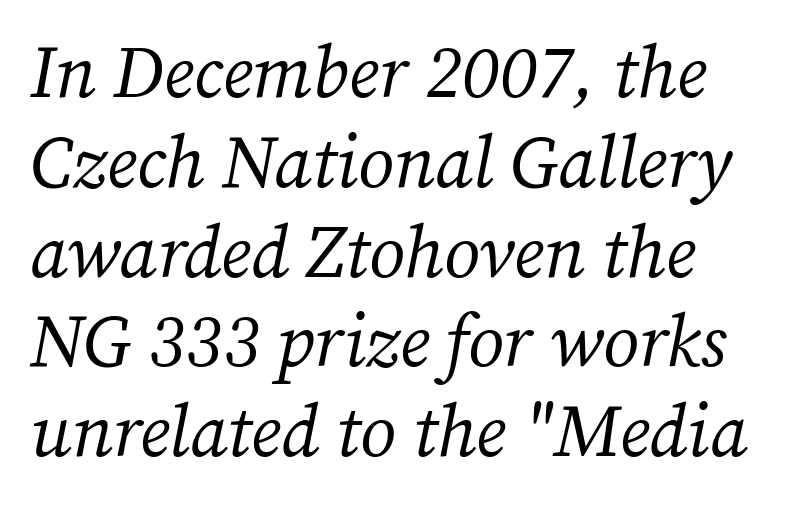
{"serif": "yes", "italic": "yes", "lean": "right", "slant_degrees": 12, "bold": "no", "weight": "regular", "width": "normal", "stroke_contrast": "medium", "x_height": "medium", "monospaced": "no", "underline": "no", "align": "left", "line_spacing_ratio": 1.23, "letter_spacing": "normal", "letter_spacing_em": 0.0, "glyph_px": 73}
